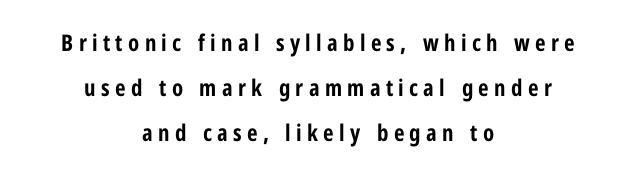
{"italic": "no", "bold": "yes", "underline": "no", "align": "center", "line_spacing": "loose", "line_spacing_ratio": 1.96, "letter_spacing": "wide", "letter_spacing_em": 0.23, "glyph_px": 23}
